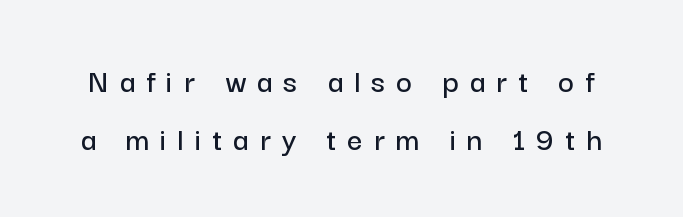
The image shows 34 px sans-serif type, upright; set line spacing 1.72x, unusually wide letter spacing (+0.33 em), not underlined; low stroke contrast and a medium x-height.
